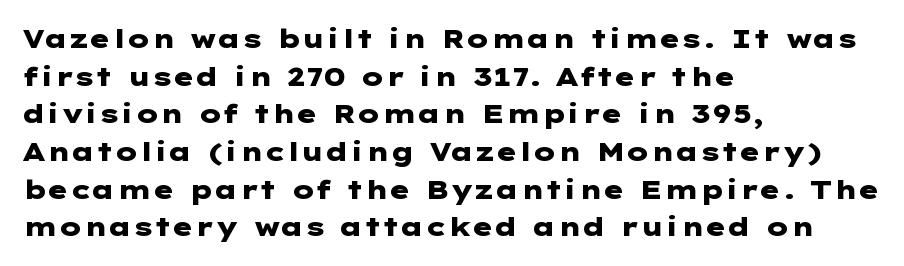
{"italic": "no", "bold": "yes", "underline": "no", "align": "left", "line_spacing": "normal", "line_spacing_ratio": 1.45, "letter_spacing": "normal", "letter_spacing_em": 0.0, "glyph_px": 26}
